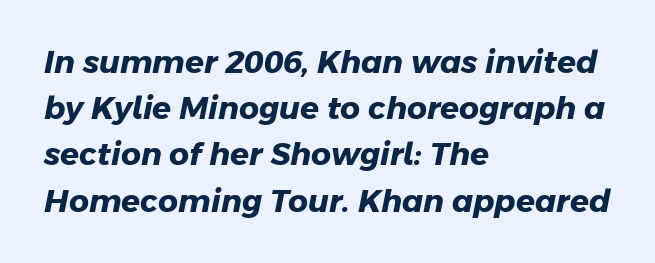
Q: Is the text bold? A: Yes.
Q: Is the typeface a serif or a sans-serif typeface? A: Sans-serif.
Q: Is the text underlined? A: No.
Q: How is the paragraph aligned? A: Left-aligned.
Q: Is the spacing between letters normal or unusually wide? A: Normal.
Q: Is the spacing between lines tight, normal or loose? A: Normal.
Q: Width (condensed, normal, or wide)? A: Normal.
Q: Stroke contrast? A: Low.
Q: x-height? A: Medium.
Q: Monospaced? A: No.
